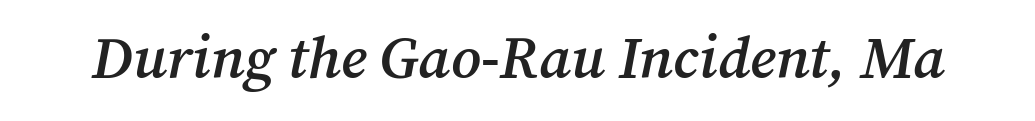
Letter spacing: default. No word sits above an underline. Typesetter's note: demi weight, one step under bold. It's the slanting kind of type. A typesetter would call this proportional, since set widths differ per character. The font family rendered here belongs to the serif group.
